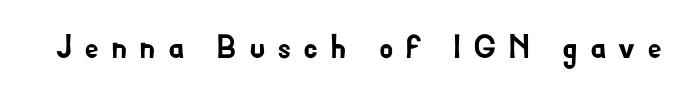
Q: Is the text italic (slanted)? A: No, it is upright.
Q: Is the typeface a serif or a sans-serif typeface? A: Sans-serif.
Q: Is the text underlined? A: No.
Q: Is the spacing between letters normal or unusually wide? A: Unusually wide.
Q: Width (condensed, normal, or wide)? A: Normal.
Q: Stroke contrast? A: Low.
Q: x-height? A: Small.
Q: Monospaced? A: No.
